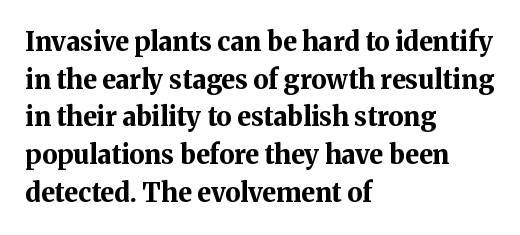
The image shows 26 px bold type, upright; set left-aligned, normal line spacing (1.45x), normal letter spacing, not underlined.
